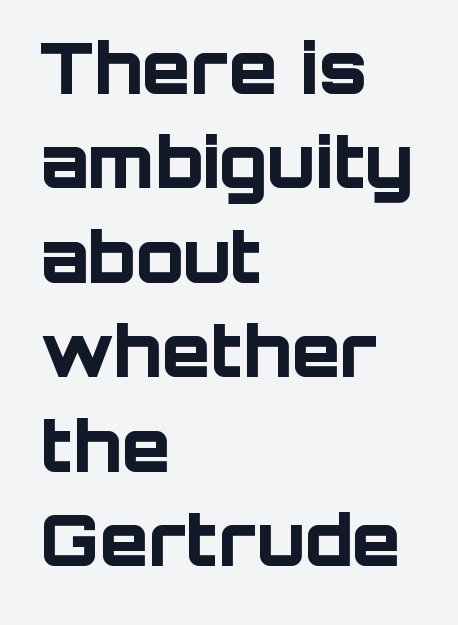
The image shows 71 px bold sans-serif type, upright; set left-aligned, normal line spacing (1.33x), normal letter spacing, not underlined; low stroke contrast and a large x-height.
